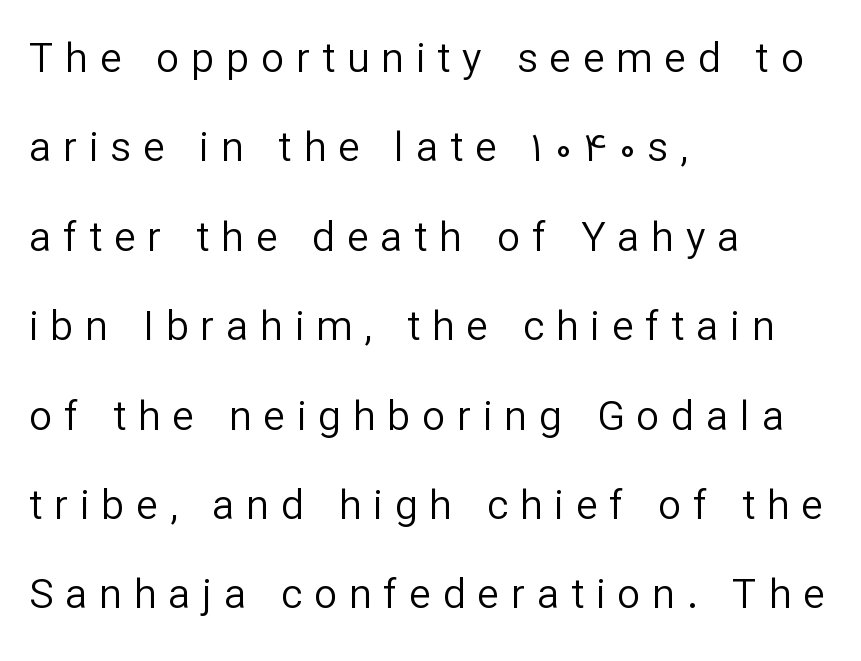
Posture: vertical. Plain, unruled lines of type. Character widths vary here, with narrow letters taking less room than wide ones. The letters look calm and open, with moderate or lighter stems.
